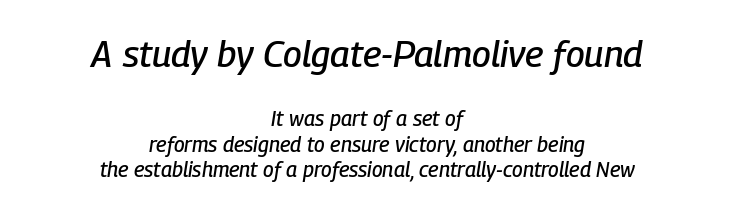
Q: Is the text italic (slanted)? A: Yes, it leans right by about 9 degrees.
Q: Is the text underlined? A: No.
Q: How is the paragraph aligned? A: Centered.
Q: Is the spacing between letters normal or unusually wide? A: Normal.
Q: Which block of text is set in a larger size, the first (top) or the second (bottom)? A: The first (top) one.
Q: Width (condensed, normal, or wide)? A: Condensed.
Q: Stroke contrast? A: Low.
Q: x-height? A: Medium.
Q: Monospaced? A: No.
